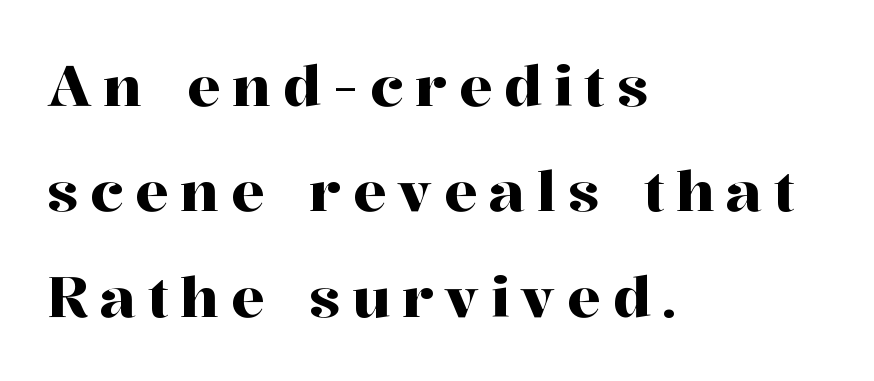
Q: Is the text italic (slanted)? A: No, it is upright.
Q: Is the typeface a serif or a sans-serif typeface? A: Serif.
Q: Is the text underlined? A: No.
Q: How is the paragraph aligned? A: Left-aligned.
Q: Is the spacing between letters normal or unusually wide? A: Unusually wide.
Q: Width (condensed, normal, or wide)? A: Normal.
Q: Stroke contrast? A: High.
Q: x-height? A: Medium.
Q: Monospaced? A: No.
